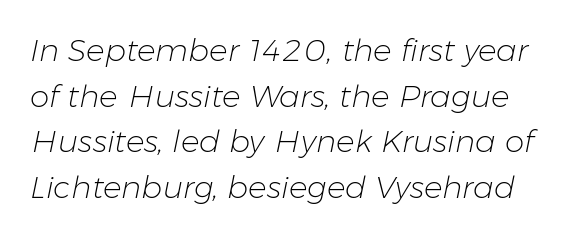
Q: Is the text bold? A: No.
Q: Is the text italic (slanted)? A: Yes, it leans right by about 11 degrees.
Q: Is the text underlined? A: No.
Q: Is the spacing between letters normal or unusually wide? A: Normal.
Q: Is the spacing between lines tight, normal or loose? A: Normal.
Q: Width (condensed, normal, or wide)? A: Normal.
Q: Stroke contrast? A: Low.
Q: x-height? A: Medium.
Q: Monospaced? A: No.
